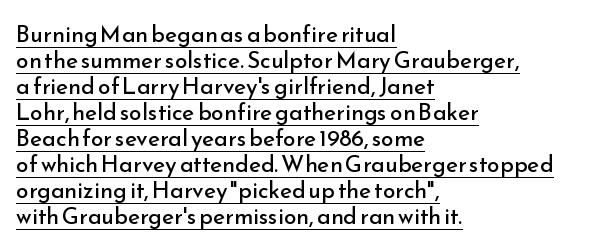
The image shows 23 px text type, upright; set left-aligned, tight line spacing (1.13x), normal letter spacing, underlined.
